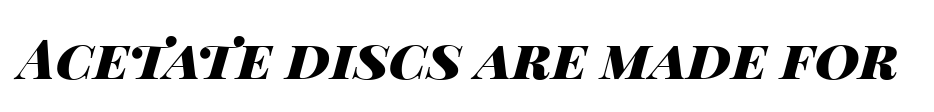
{"italic": "yes", "lean": "right", "slant_degrees": 14, "bold": "yes", "weight": "heavy", "width": "wide", "stroke_contrast": "high", "x_height": "large", "monospaced": "no", "underline": "no", "letter_spacing": "normal", "letter_spacing_em": 0.0, "glyph_px": 55}
